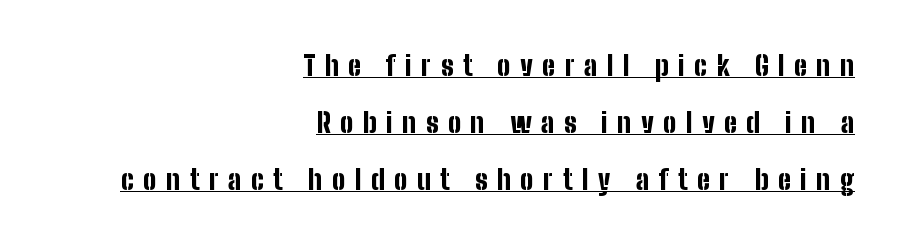
The words here are underlined. Grotesque or geometric, the face here clearly has no serifs. Typeset ragged left — the right edge is the straight one. The rendering uses natural spacing where letterforms have individual widths. In terms of posture, this sample is upright. Tracking here is generous; glyphs stand well apart from one another.
